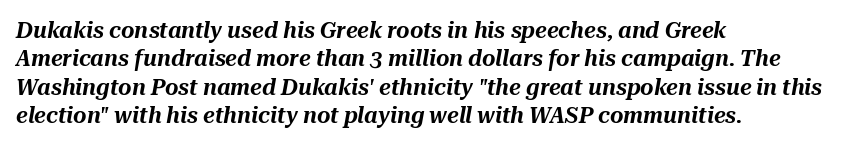
{"italic": "yes", "lean": "right", "slant_degrees": 10, "underline": "no", "align": "left", "line_spacing_ratio": 1.23, "letter_spacing": "normal", "letter_spacing_em": 0.0, "glyph_px": 23}
